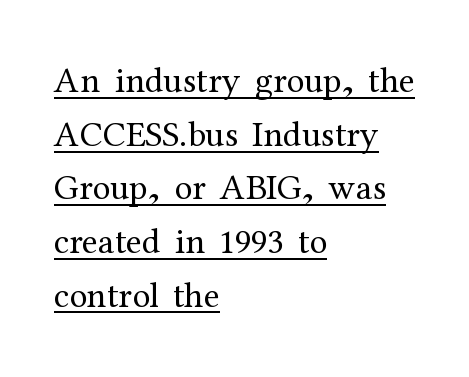
Stems here are at most as thick as an everyday book face. The letters advance in unequal steps, a hallmark of proportional type. When letters stand straight like this, we call the style roman or upright. How are the letters spaced? Ordinarily, with no added tracking.
